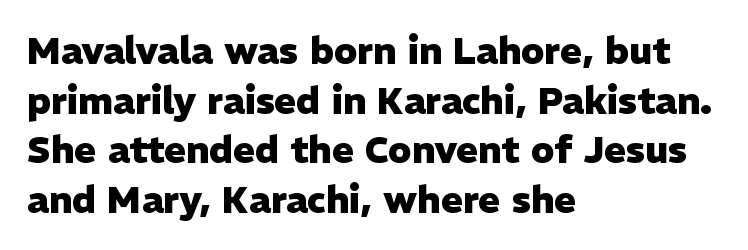
Between one letter and the next there's only the usual sliver of space. Normally led — the rows are evenly, conventionally spaced. The space beneath each line is pristine and unruled. This sample uses a sans-serif face. Here the designer chose a conventional face with non-uniform glyph widths.
